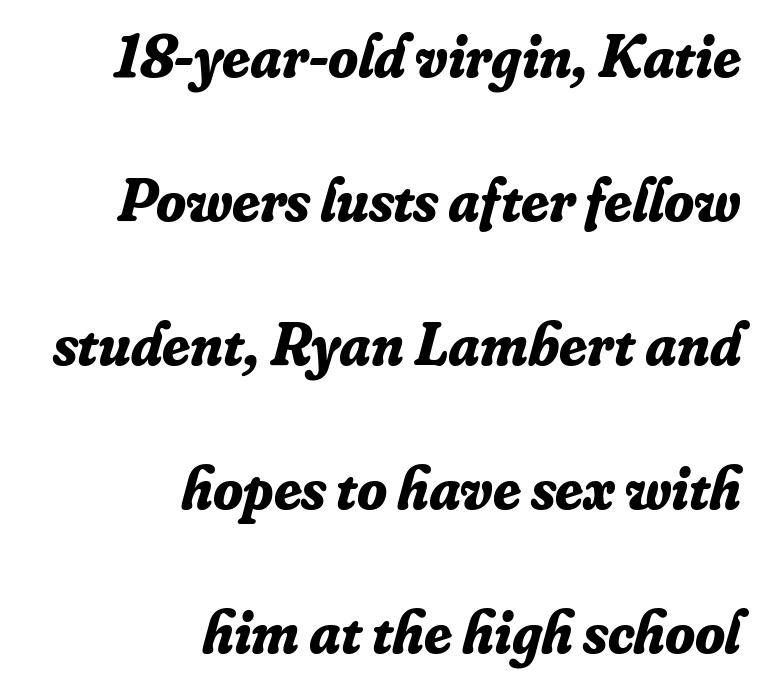
As a designer I'd log this as weight 700, bold. Each new line begins a long way beneath the previous one. No extra tracking has been applied to these lines. The letters carry serifs — small finishing strokes at the ends of their stems.
